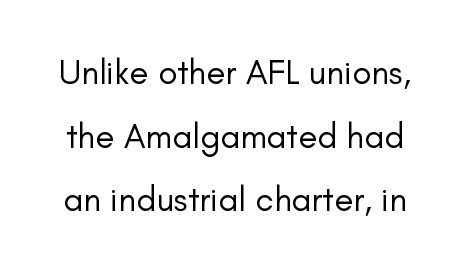
Proportional: the letters do not fall into vertical columns. Nothing unusual about the tracking: characters are spaced as the font intends. Underlining? Definitely not there. The font family rendered here belongs to the sans-serif group.
